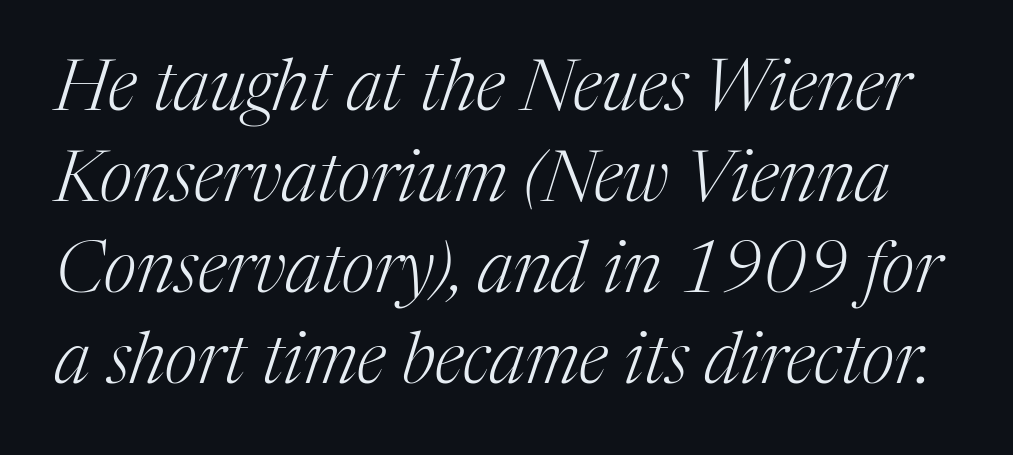
{"serif": "yes", "italic": "yes", "lean": "right", "slant_degrees": 17, "bold": "no", "weight": "light", "width": "normal", "stroke_contrast": "medium", "x_height": "medium", "monospaced": "no", "underline": "no", "line_spacing": "normal", "line_spacing_ratio": 1.28, "letter_spacing": "normal", "letter_spacing_em": 0.0, "glyph_px": 71}
